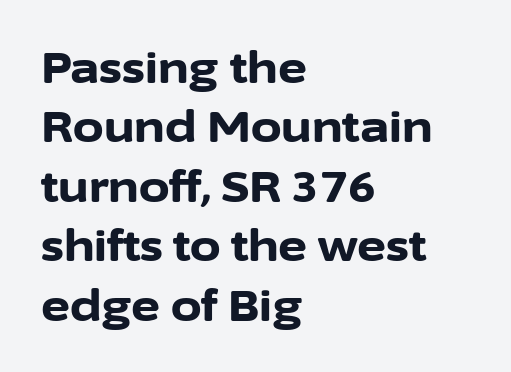
Successive baselines arrive at the customary interval. Italic: no, the glyphs are upright roman. Each letter keeps its own natural width here, so spacing adapts to shape. The space directly below the letters is spotless. Heavy-handed strokes throughout: this text is bold.
